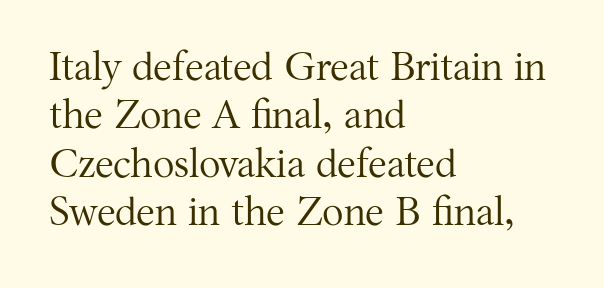
The image shows 40 px regular-weight serif type, upright; set left-aligned, line spacing 1.21x, normal letter spacing, not underlined; medium stroke contrast and a medium x-height.
